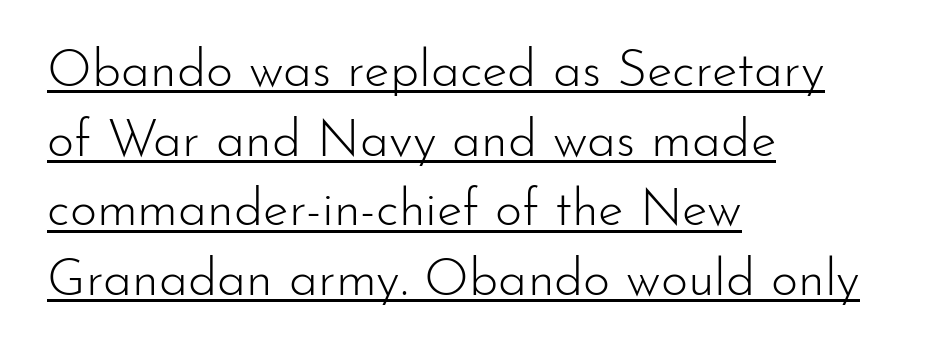
The image shows 52 px light sans-serif type, upright; set left-aligned, normal line spacing (1.34x), normal letter spacing, underlined; low stroke contrast and a small x-height.
